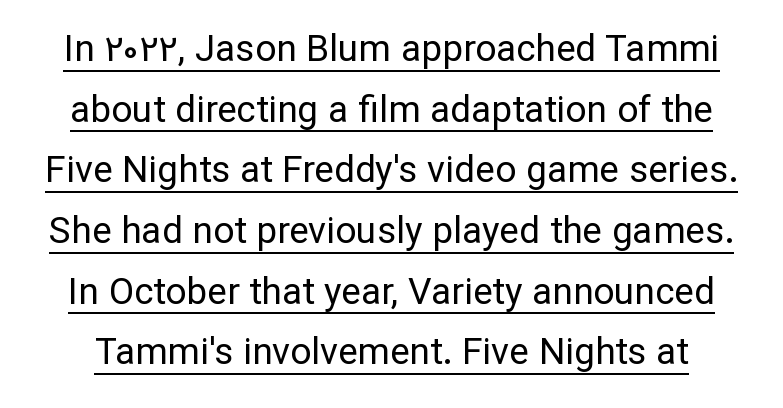
{"serif": "no", "italic": "no", "bold": "no", "weight": "regular", "width": "normal", "stroke_contrast": "low", "x_height": "medium", "monospaced": "no", "underline": "yes", "line_spacing": "normal", "line_spacing_ratio": 1.64, "letter_spacing": "normal", "letter_spacing_em": 0.0, "glyph_px": 37}
